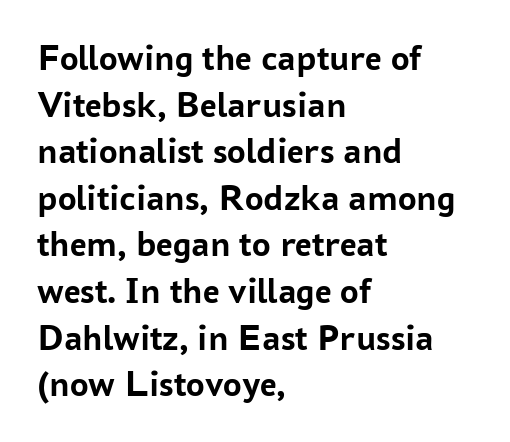
Q: Is the text bold? A: Yes.
Q: Is the text italic (slanted)? A: No, it is upright.
Q: Is the typeface a serif or a sans-serif typeface? A: Sans-serif.
Q: Is the text underlined? A: No.
Q: How is the paragraph aligned? A: Left-aligned.
Q: Is the spacing between letters normal or unusually wide? A: Normal.
Q: Is the spacing between lines tight, normal or loose? A: Normal.
Q: Width (condensed, normal, or wide)? A: Normal.
Q: Stroke contrast? A: Low.
Q: x-height? A: Medium.
Q: Monospaced? A: No.
